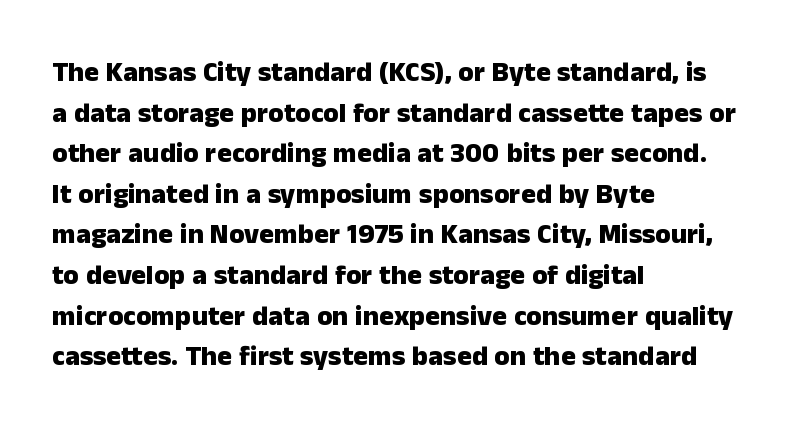
Q: Is the text bold? A: Yes.
Q: Is the text italic (slanted)? A: No, it is upright.
Q: Is the typeface a serif or a sans-serif typeface? A: Sans-serif.
Q: Is the text underlined? A: No.
Q: How is the paragraph aligned? A: Left-aligned.
Q: Is the spacing between letters normal or unusually wide? A: Normal.
Q: Is the spacing between lines tight, normal or loose? A: Normal.
Q: Width (condensed, normal, or wide)? A: Normal.
Q: Stroke contrast? A: Low.
Q: x-height? A: Medium.
Q: Monospaced? A: No.
